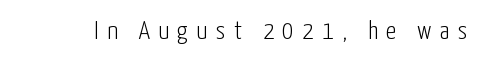
Q: Is the text bold? A: No.
Q: Is the text italic (slanted)? A: No, it is upright.
Q: Is the text underlined? A: No.
Q: Is the spacing between letters normal or unusually wide? A: Unusually wide.
